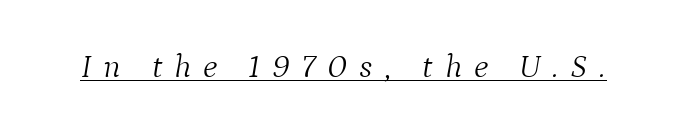
The rendering uses natural spacing where letterforms have individual widths. This reads as an unemphasized weight, regular at the heaviest. Each letter's strokes conclude with small projecting serifs. A typesetter would mark this as italic. Check the space under the baseline: a stroke is drawn there.
